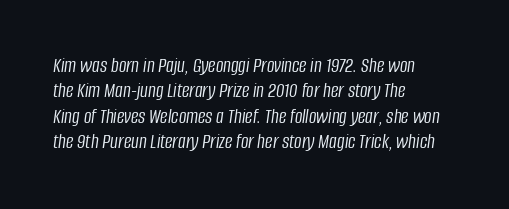
Q: Is the text bold? A: No.
Q: Is the text italic (slanted)? A: Yes, it leans right by about 8 degrees.
Q: Is the text underlined? A: No.
Q: How is the paragraph aligned? A: Left-aligned.
Q: Is the spacing between letters normal or unusually wide? A: Normal.
